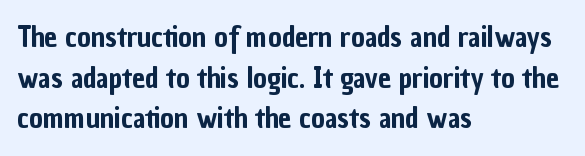
Q: Is the text italic (slanted)? A: No, it is upright.
Q: Is the typeface a serif or a sans-serif typeface? A: Sans-serif.
Q: Is the text underlined? A: No.
Q: How is the paragraph aligned? A: Left-aligned.
Q: Is the spacing between letters normal or unusually wide? A: Normal.
Q: Is the spacing between lines tight, normal or loose? A: Normal.
Q: Width (condensed, normal, or wide)? A: Condensed.
Q: Stroke contrast? A: Low.
Q: x-height? A: Medium.
Q: Monospaced? A: No.
